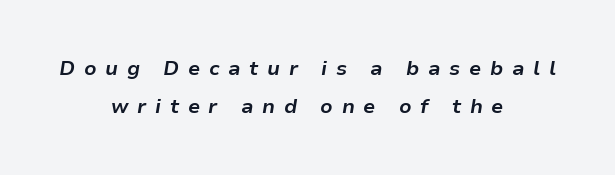
The image shows 20 px bold type, italic (leaning right); set centered, line spacing 1.89x, unusually wide letter spacing (+0.43 em), not underlined.
